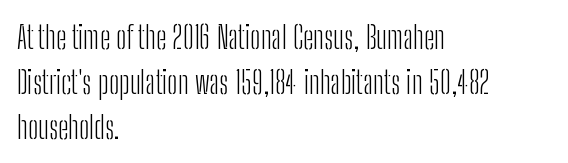
{"serif": "no", "italic": "no", "bold": "no", "weight": "light", "width": "condensed", "stroke_contrast": "low", "x_height": "medium", "monospaced": "no", "underline": "no", "align": "left", "line_spacing": "normal", "line_spacing_ratio": 1.4, "letter_spacing": "normal", "letter_spacing_em": 0.0, "glyph_px": 32}
